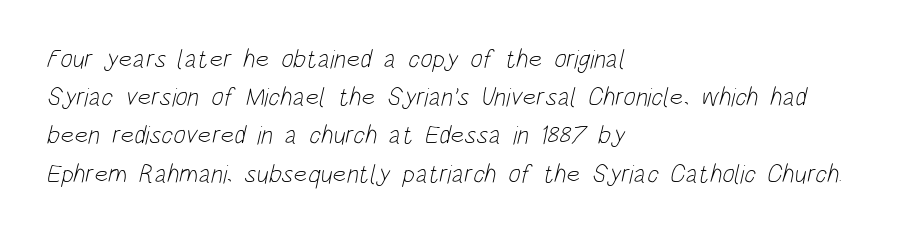
The image shows 26 px text type; set left-aligned, normal line spacing (1.47x), normal letter spacing, not underlined.
